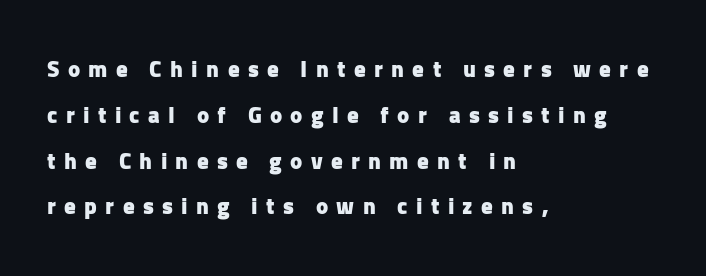
{"italic": "no", "bold": "yes", "underline": "no", "align": "left", "line_spacing": "loose", "line_spacing_ratio": 1.99, "letter_spacing": "wide", "letter_spacing_em": 0.36, "glyph_px": 23}
